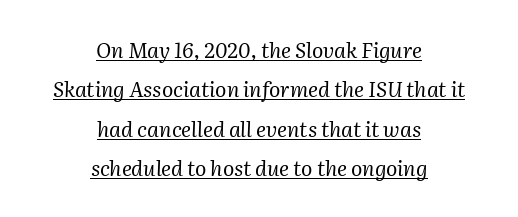
The image shows 21 px text type, italic (leaning right); set centered, line spacing 1.88x, normal letter spacing, underlined.
